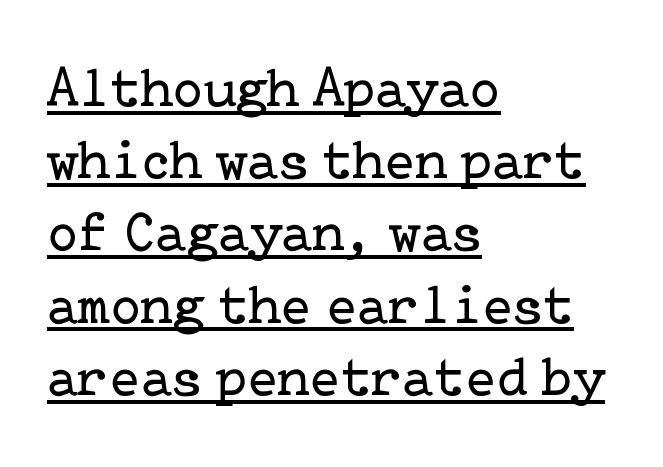
Stroke terminals: seriffed. A rule runs beneath these lines of type. The paragraph shown leans on its left margin. What stands out about the letter spacing? Nothing — it is the standard amount. Unbolded letterforms with no extra heft.
